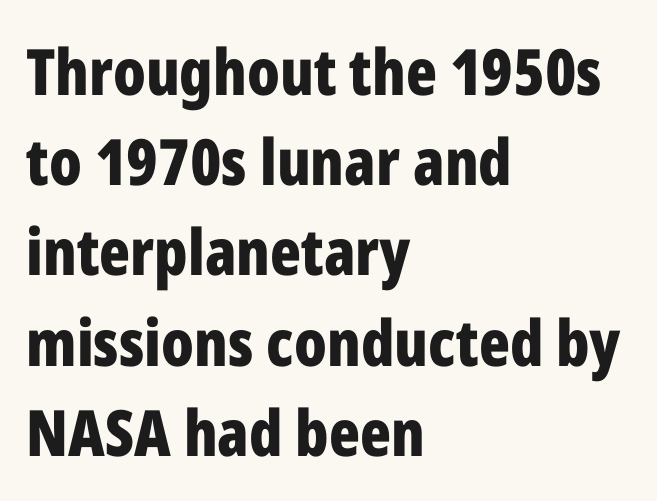
The image shows 64 px bold, condensed sans-serif type, upright; set left-aligned, normal line spacing (1.41x), normal letter spacing, not underlined; low stroke contrast and a medium x-height.
